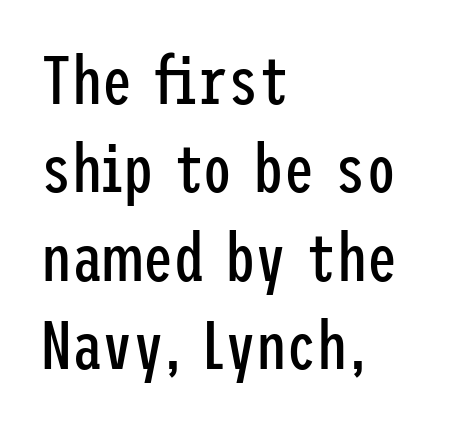
Bold? No — there's no thickening of the strokes. To sum up the face: it is a sans, with no serifs. Spacing between characters is what you'd get straight out of the box. Notice how descenders clear the ascenders below comfortably — that's standard leading. Which margin do the lines hug? The left one — the right edge is uneven.
